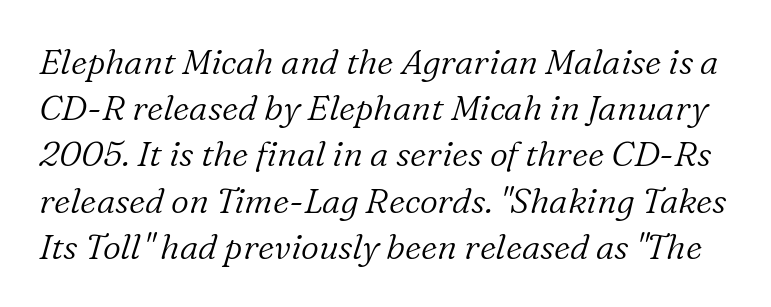
{"serif": "yes", "italic": "yes", "lean": "right", "slant_degrees": 16, "bold": "no", "weight": "light", "width": "normal", "stroke_contrast": "low", "x_height": "medium", "monospaced": "no", "underline": "no", "line_spacing": "normal", "line_spacing_ratio": 1.32, "letter_spacing": "normal", "letter_spacing_em": 0.0, "glyph_px": 35}
